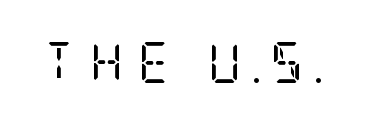
{"serif": "yes", "italic": "no", "bold": "no", "weight": "regular", "width": "condensed", "stroke_contrast": "low", "x_height": "large", "underline": "no", "letter_spacing": "wide", "letter_spacing_em": 0.35, "glyph_px": 41}
